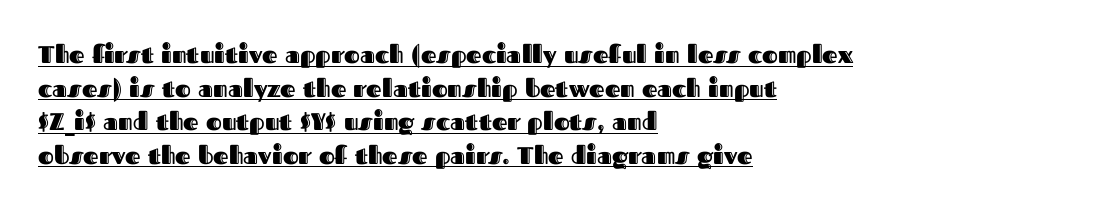
{"italic": "no", "underline": "yes", "align": "left", "line_spacing": "normal", "line_spacing_ratio": 1.4, "letter_spacing": "normal", "letter_spacing_em": 0.0, "glyph_px": 24}
